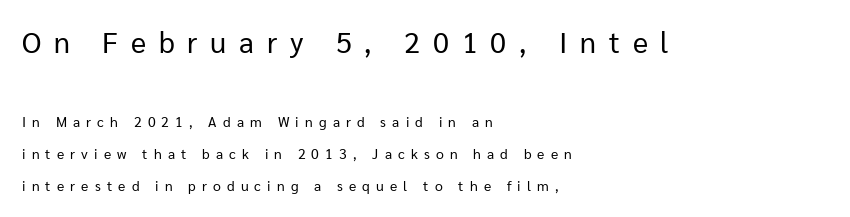
The image shows 29 px regular-weight sans-serif type, upright; set left-aligned, loose line spacing (2.29x), unusually wide letter spacing (+0.44 em), not underlined; the first (top) block is 2.07x larger; low stroke contrast and a medium x-height.
